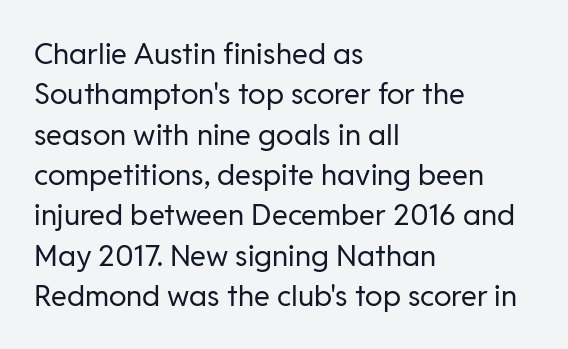
Q: Is the text bold? A: No.
Q: Is the text italic (slanted)? A: No, it is upright.
Q: Is the typeface a serif or a sans-serif typeface? A: Sans-serif.
Q: Is the text underlined? A: No.
Q: How is the paragraph aligned? A: Left-aligned.
Q: Is the spacing between letters normal or unusually wide? A: Normal.
Q: Is the spacing between lines tight, normal or loose? A: Normal.
Q: Width (condensed, normal, or wide)? A: Normal.
Q: Stroke contrast? A: Low.
Q: x-height? A: Medium.
Q: Monospaced? A: No.
